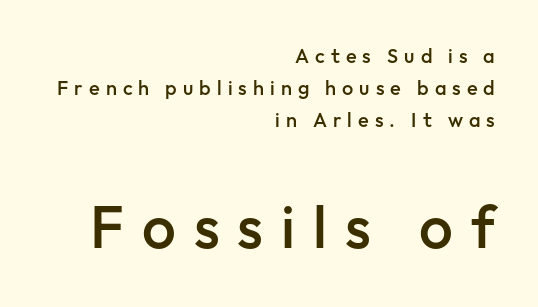
The passage shown is semibold, sitting just below true bold. Characters remain perfectly vertical along every line. A typesetter would call this heavily tracked-out type. Only glyphs here, with clear space below each row. What kind of face is this? One without serifs — a sans.
